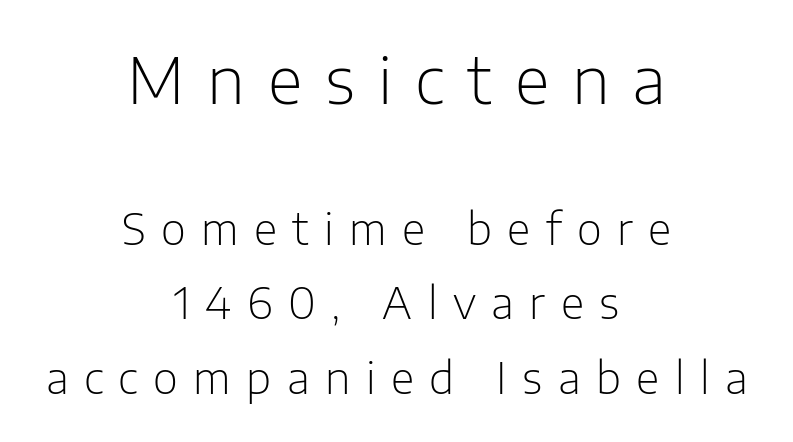
{"serif": "no", "italic": "no", "bold": "no", "weight": "light", "width": "normal", "stroke_contrast": "low", "x_height": "medium", "monospaced": "no", "underline": "no", "align": "center", "line_spacing_ratio": 1.73, "letter_spacing": "wide", "letter_spacing_em": 0.36, "larger_block": "first", "size_ratio": 1.49, "glyph_px": 64}
